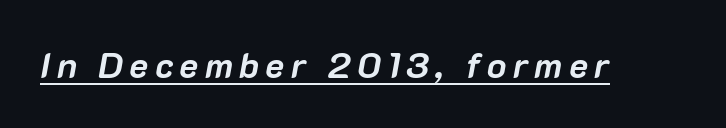
The image shows 36 px semibold type, italic (leaning right); set underlined; low stroke contrast and a medium x-height.
